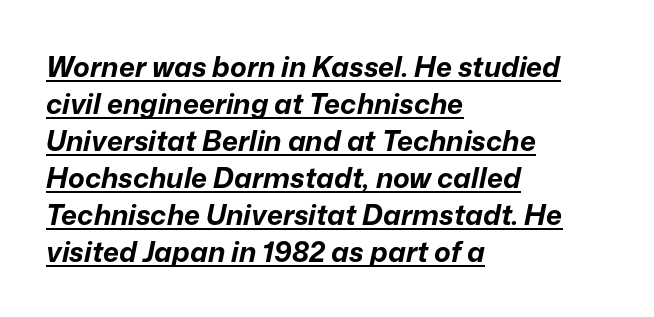
The letters are slanted; this is an italic face. Somebody hit Ctrl+U on this one — the words are underlined. This sample uses plain, unmodified letter spacing. Think of a printed novel: that variable character pitch is what you see here.
